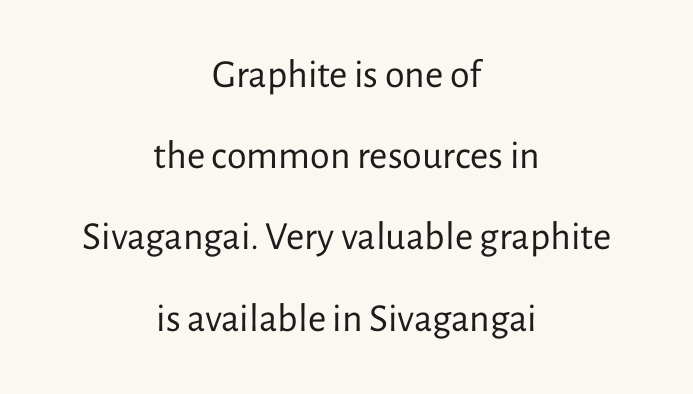
The image shows 40 px regular-weight sans-serif type, upright; set centered, loose line spacing (2.03x), normal letter spacing, not underlined; low stroke contrast and a medium x-height.
